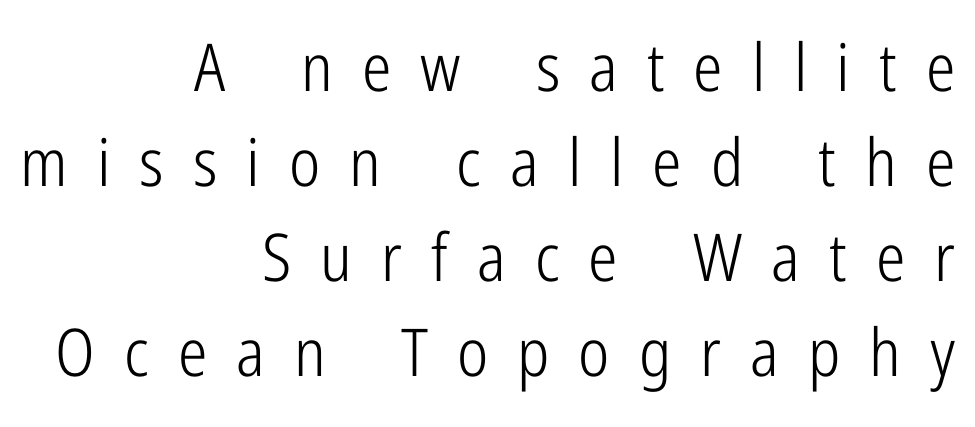
{"serif": "no", "italic": "no", "bold": "no", "weight": "light", "width": "condensed", "stroke_contrast": "low", "x_height": "medium", "monospaced": "no", "underline": "no", "align": "right", "line_spacing": "normal", "line_spacing_ratio": 1.44, "letter_spacing": "wide", "letter_spacing_em": 0.44, "glyph_px": 66}
